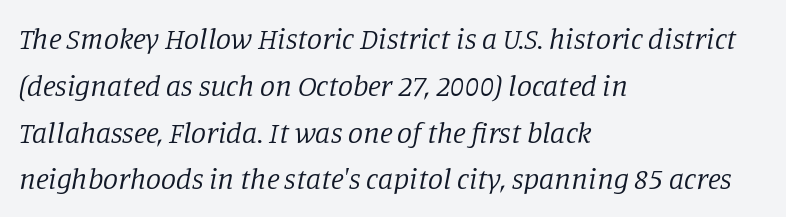
{"serif": "yes", "italic": "yes", "lean": "right", "slant_degrees": 11, "bold": "no", "weight": "regular", "width": "normal", "stroke_contrast": "low", "x_height": "large", "monospaced": "no", "underline": "no", "align": "left", "line_spacing": "normal", "line_spacing_ratio": 1.56, "letter_spacing": "normal", "letter_spacing_em": 0.0, "glyph_px": 30}
